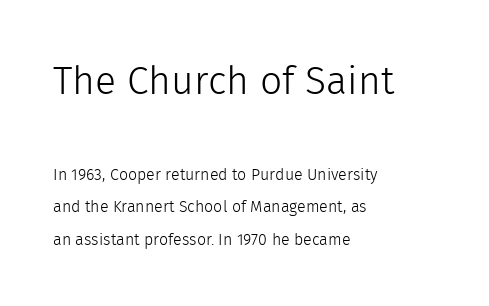
{"serif": "no", "italic": "no", "bold": "no", "weight": "light", "width": "normal", "x_height": "medium", "monospaced": "no", "underline": "no", "align": "left", "line_spacing": "loose", "line_spacing_ratio": 2.02, "letter_spacing": "normal", "letter_spacing_em": 0.0, "larger_block": "first", "size_ratio": 2.44, "glyph_px": 39}
